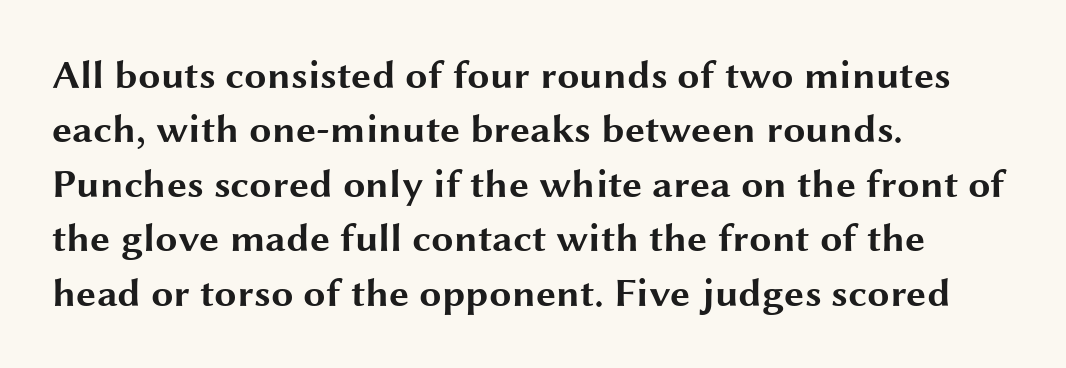
Q: Is the text bold? A: Yes.
Q: Is the text italic (slanted)? A: No, it is upright.
Q: Is the typeface a serif or a sans-serif typeface? A: Sans-serif.
Q: Is the text underlined? A: No.
Q: How is the paragraph aligned? A: Left-aligned.
Q: Is the spacing between letters normal or unusually wide? A: Normal.
Q: Is the spacing between lines tight, normal or loose? A: Normal.
Q: Width (condensed, normal, or wide)? A: Wide.
Q: Stroke contrast? A: Medium.
Q: x-height? A: Medium.
Q: Monospaced? A: No.
